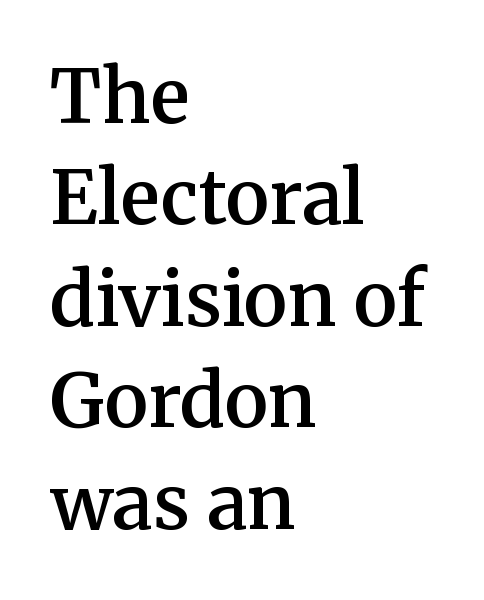
It's the straight-up-and-down kind of type. The face used here is a semibold: visibly heavier than regular, lighter than bold. These lines are set flush left with a ragged right edge. Each row of text sits above clean, open space. The rendering shows small feet on the letterforms — a serif design. The horizontal fit of the characters is conventional and even.
